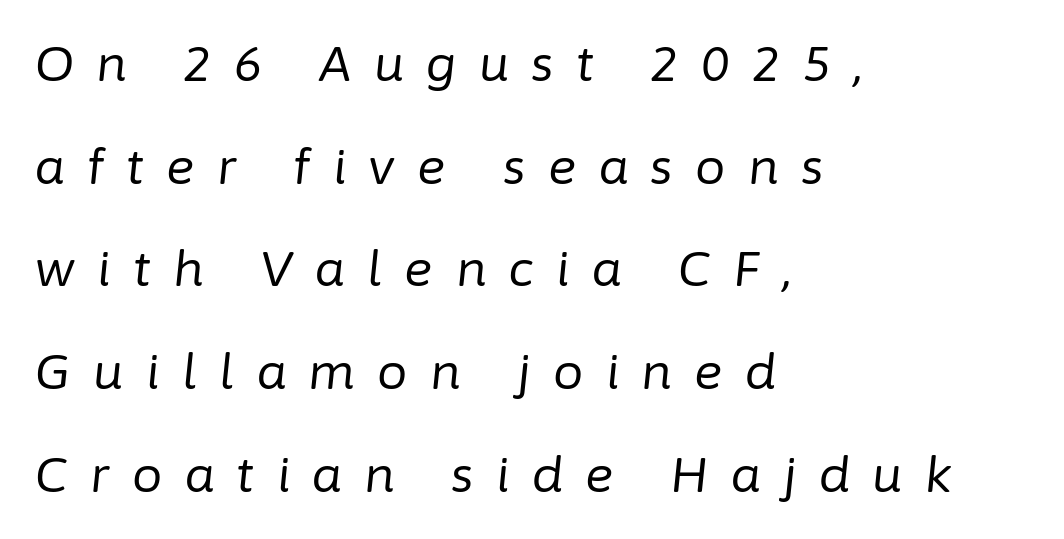
Q: Is the text bold? A: No.
Q: Is the text italic (slanted)? A: Yes, it leans right by about 6 degrees.
Q: Is the text underlined? A: No.
Q: How is the paragraph aligned? A: Left-aligned.
Q: Is the spacing between letters normal or unusually wide? A: Unusually wide.
Q: Is the spacing between lines tight, normal or loose? A: Loose.
Q: Width (condensed, normal, or wide)? A: Normal.
Q: Stroke contrast? A: Low.
Q: x-height? A: Medium.
Q: Monospaced? A: No.
